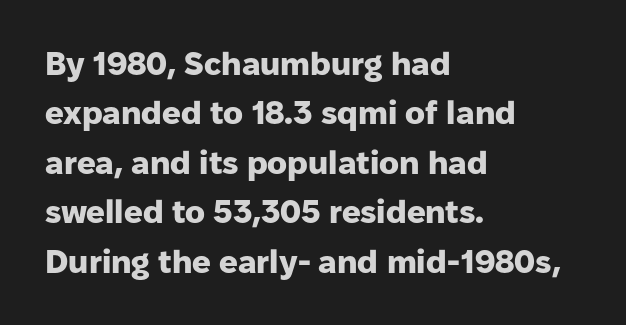
The image shows 33 px heavy sans-serif type, upright; set left-aligned, normal line spacing (1.5x), normal letter spacing, not underlined; low stroke contrast and a medium x-height.
